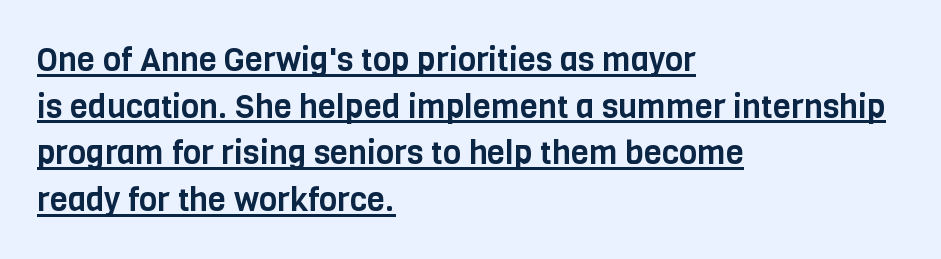
{"serif": "no", "italic": "no", "width": "condensed", "stroke_contrast": "low", "x_height": "large", "monospaced": "no", "underline": "yes", "align": "left", "line_spacing": "normal", "line_spacing_ratio": 1.41, "letter_spacing": "normal", "letter_spacing_em": 0.0, "glyph_px": 33}
